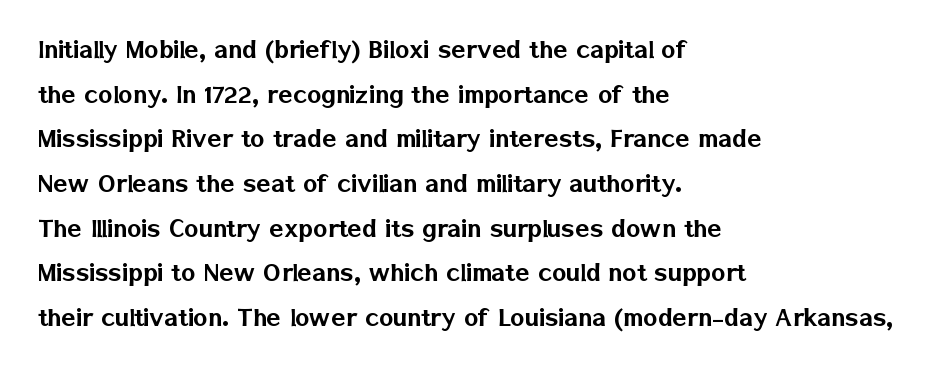
Does the copy run flush right? No — it runs flush left. A typesetter would call this leading conventional body-copy spacing. Lines of text with bare space underneath. The font family rendered here belongs to the sans-serif group. Varying glyph widths throughout — classic text-font behaviour.
